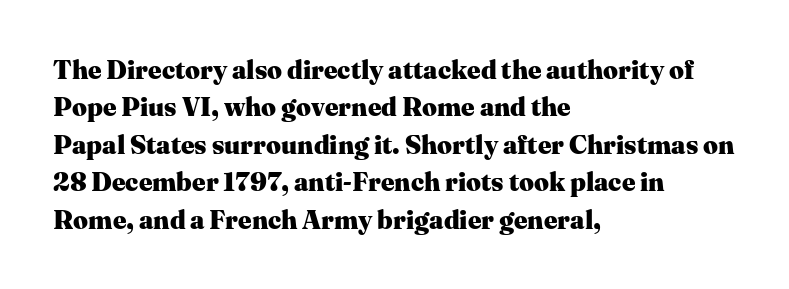
The image shows 26 px bold type, upright; set left-aligned, normal line spacing (1.44x), normal letter spacing, not underlined.
